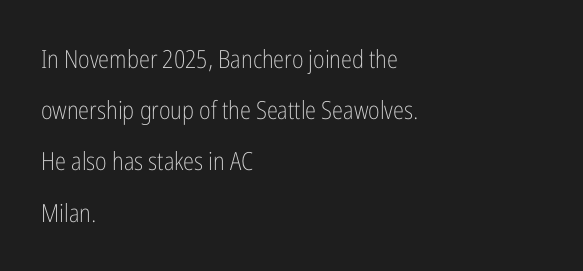
Ink coverage per letter is moderate at most. This rendering leaves character spacing at its baseline value. A clean baseline with only descenders dipping below it. Layout note: lines flush left. The block of text is sparse from top to bottom, with ample space between rows.
